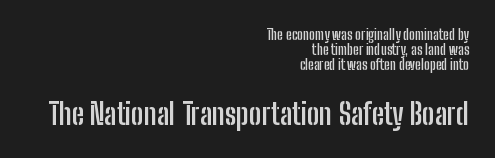
{"serif": "no", "italic": "no", "bold": "yes", "weight": "semibold", "width": "condensed", "stroke_contrast": "low", "x_height": "medium", "monospaced": "no", "underline": "no", "align": "right", "line_spacing": "tight", "line_spacing_ratio": 1.06, "letter_spacing": "normal", "letter_spacing_em": 0.0, "larger_block": "second", "size_ratio": 2.14, "glyph_px": 30}
